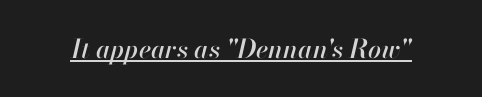
Q: Is the text italic (slanted)? A: Yes, it leans right by about 13 degrees.
Q: Is the text underlined? A: Yes.
Q: Is the spacing between letters normal or unusually wide? A: Normal.
